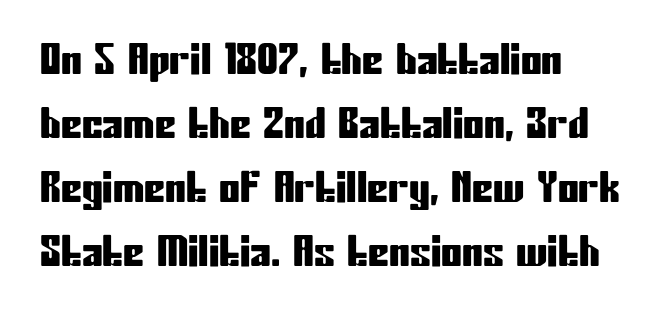
The image shows 42 px condensed sans-serif type, upright; set left-aligned, normal line spacing (1.52x), normal letter spacing, not underlined; low stroke contrast and a medium x-height.
